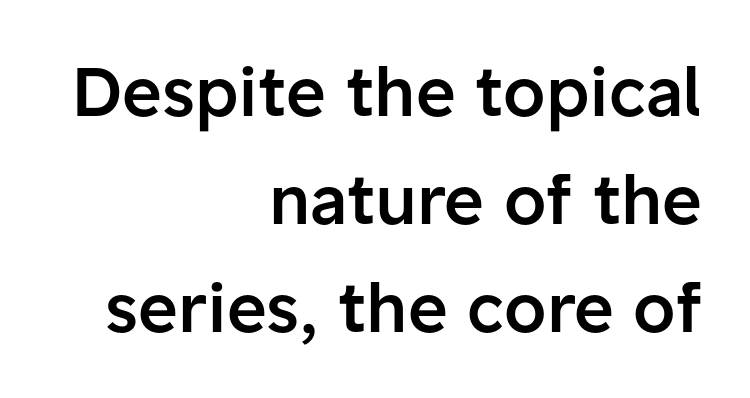
{"serif": "no", "italic": "no", "bold": "semi", "weight": "semibold", "width": "normal", "stroke_contrast": "low", "x_height": "medium", "monospaced": "no", "underline": "no", "align": "right", "line_spacing": "normal", "line_spacing_ratio": 1.59, "letter_spacing": "normal", "letter_spacing_em": 0.0, "glyph_px": 68}
